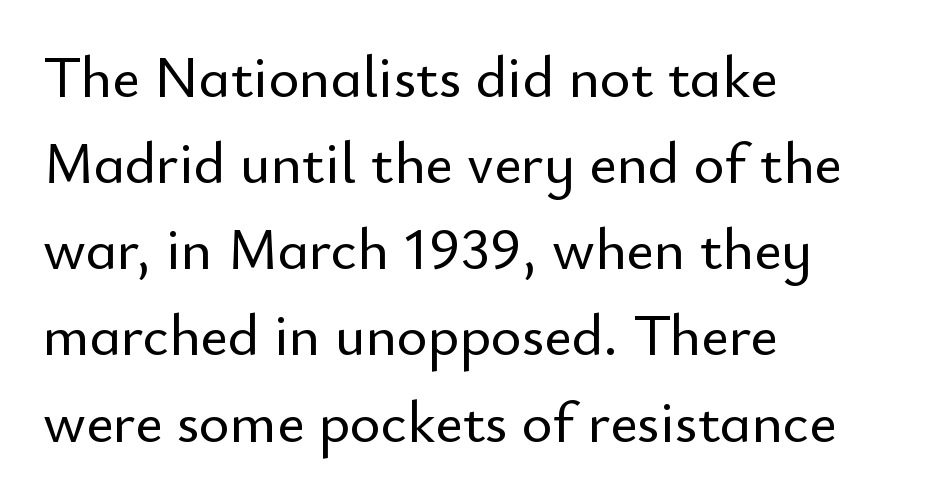
{"serif": "no", "italic": "no", "width": "normal", "stroke_contrast": "low", "x_height": "small", "monospaced": "no", "underline": "no", "align": "left", "line_spacing": "normal", "line_spacing_ratio": 1.46, "letter_spacing": "normal", "letter_spacing_em": 0.0, "glyph_px": 59}
